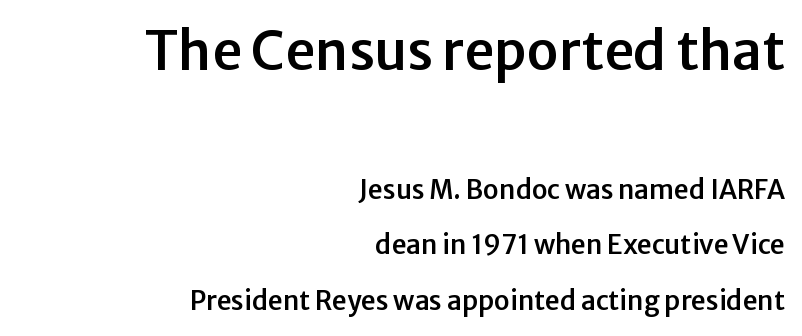
These lines were composed using upright roman letters. Nobody touched the tracking dial on this one. The composition opens big and finishes small. Has an underline been added? It has not. Is there much room between lines? Yes — plenty of vertical air separates them. The rendering uses natural spacing where letterforms have individual widths.
